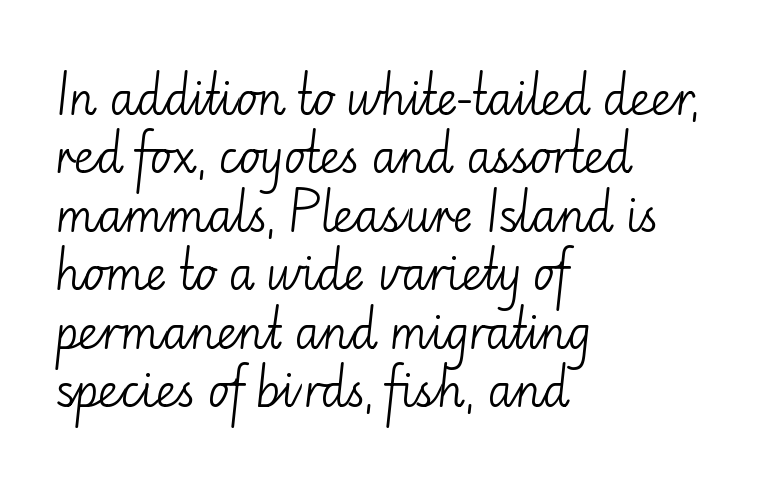
Q: Is the text bold? A: No.
Q: Is the text italic (slanted)? A: Yes.
Q: Is the typeface a serif or a sans-serif typeface? A: Sans-serif.
Q: Is the text underlined? A: No.
Q: How is the paragraph aligned? A: Left-aligned.
Q: Is the spacing between letters normal or unusually wide? A: Normal.
Q: Is the spacing between lines tight, normal or loose? A: Normal.
Q: Width (condensed, normal, or wide)? A: Normal.
Q: Stroke contrast? A: Low.
Q: x-height? A: Small.
Q: Monospaced? A: No.
